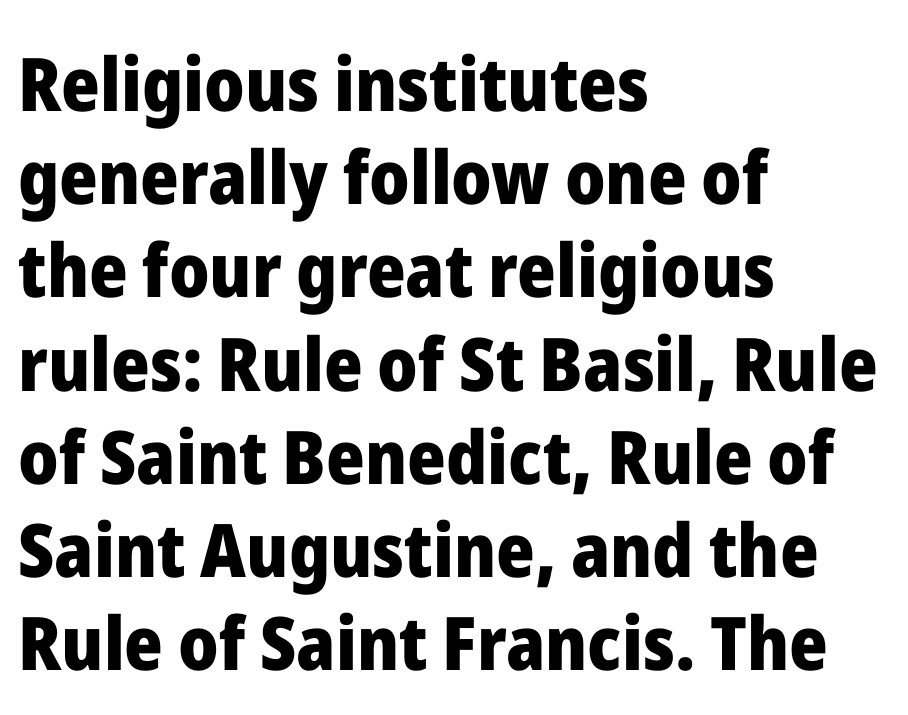
Q: Is the text bold? A: Yes.
Q: Is the text italic (slanted)? A: No, it is upright.
Q: Is the typeface a serif or a sans-serif typeface? A: Sans-serif.
Q: Is the text underlined? A: No.
Q: How is the paragraph aligned? A: Left-aligned.
Q: Is the spacing between letters normal or unusually wide? A: Normal.
Q: Is the spacing between lines tight, normal or loose? A: Normal.
Q: Width (condensed, normal, or wide)? A: Normal.
Q: Stroke contrast? A: Low.
Q: x-height? A: Medium.
Q: Monospaced? A: No.
